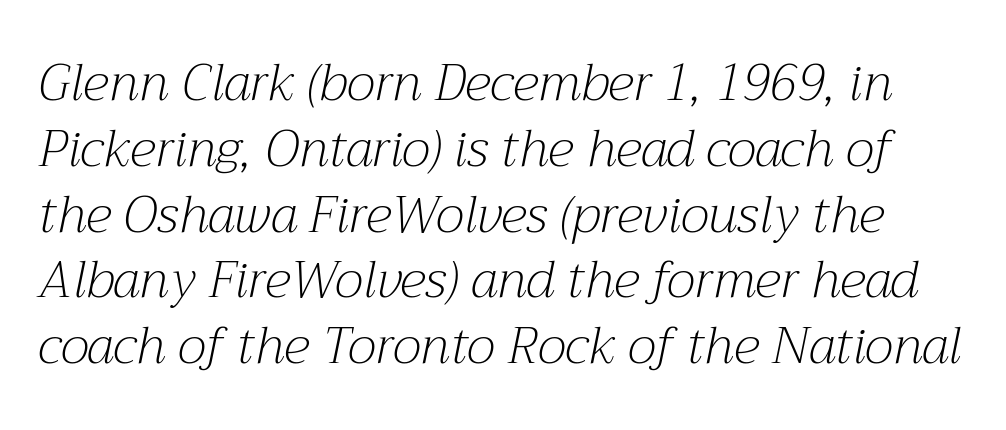
Q: Is the text bold? A: No.
Q: Is the text italic (slanted)? A: Yes, it leans right by about 12 degrees.
Q: Is the typeface a serif or a sans-serif typeface? A: Serif.
Q: Is the text underlined? A: No.
Q: Is the spacing between letters normal or unusually wide? A: Normal.
Q: Is the spacing between lines tight, normal or loose? A: Normal.
Q: Width (condensed, normal, or wide)? A: Normal.
Q: Stroke contrast? A: Medium.
Q: x-height? A: Medium.
Q: Monospaced? A: No.
